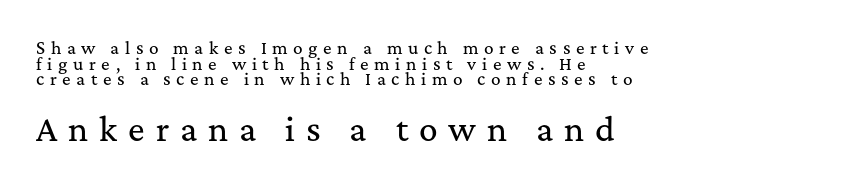
{"serif": "yes", "italic": "no", "width": "normal", "stroke_contrast": "medium", "x_height": "medium", "monospaced": "no", "underline": "no", "align": "left", "line_spacing": "tight", "line_spacing_ratio": 0.97, "letter_spacing": "wide", "letter_spacing_em": 0.35, "larger_block": "second", "size_ratio": 1.94, "glyph_px": 31}
